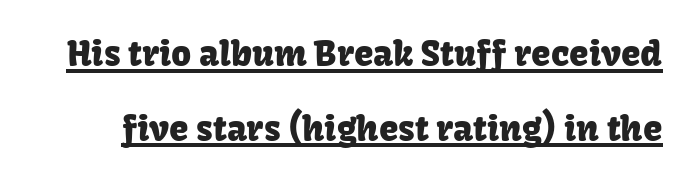
Q: Is the text italic (slanted)? A: No, it is upright.
Q: Is the typeface a serif or a sans-serif typeface? A: Sans-serif.
Q: Is the text underlined? A: Yes.
Q: Is the spacing between letters normal or unusually wide? A: Normal.
Q: Is the spacing between lines tight, normal or loose? A: Loose.
Q: Width (condensed, normal, or wide)? A: Normal.
Q: Stroke contrast? A: Low.
Q: x-height? A: Medium.
Q: Monospaced? A: No.
